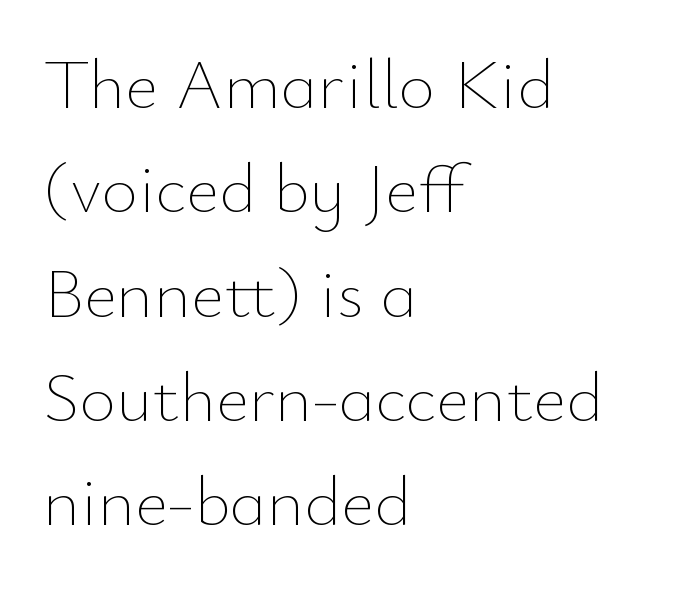
The image shows 71 px thin type, upright; set left-aligned, normal line spacing (1.47x), normal letter spacing, not underlined; low stroke contrast and a small x-height.
